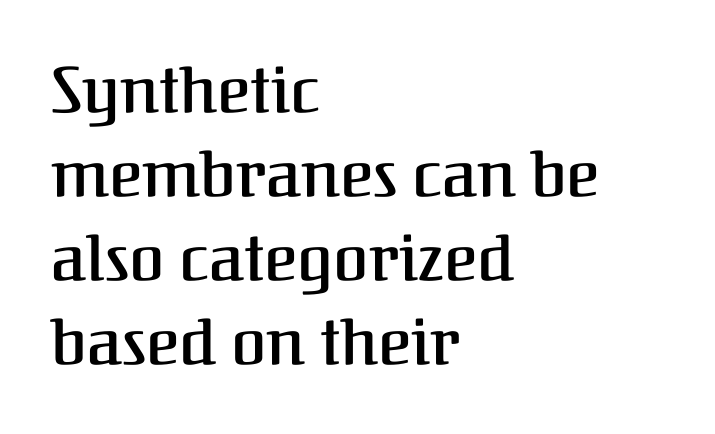
Q: Is the text bold? A: Semi-bold.
Q: Is the text italic (slanted)? A: No, it is upright.
Q: Is the typeface a serif or a sans-serif typeface? A: Serif.
Q: Is the text underlined? A: No.
Q: How is the paragraph aligned? A: Left-aligned.
Q: Is the spacing between letters normal or unusually wide? A: Normal.
Q: Is the spacing between lines tight, normal or loose? A: Normal.
Q: Width (condensed, normal, or wide)? A: Normal.
Q: Stroke contrast? A: Medium.
Q: x-height? A: Medium.
Q: Monospaced? A: No.
